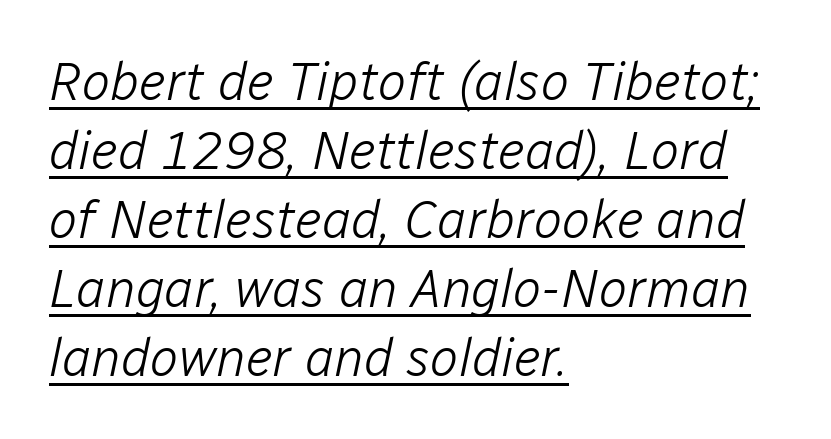
{"italic": "yes", "lean": "right", "slant_degrees": 12, "bold": "no", "weight": "light", "width": "normal", "stroke_contrast": "low", "x_height": "medium", "monospaced": "no", "underline": "yes", "align": "left", "line_spacing": "normal", "line_spacing_ratio": 1.3, "letter_spacing": "normal", "letter_spacing_em": 0.0, "glyph_px": 53}
